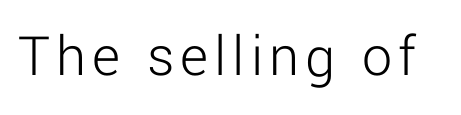
Designer's note — italics off, roman on. You can tell from the bare stems that sans-serif type was used. Underlining? Definitely not there. Is this a fixed-width face? No — the glyphs have proportional, varying widths. Each stroke keeps to a modest, everyday thickness or less.
